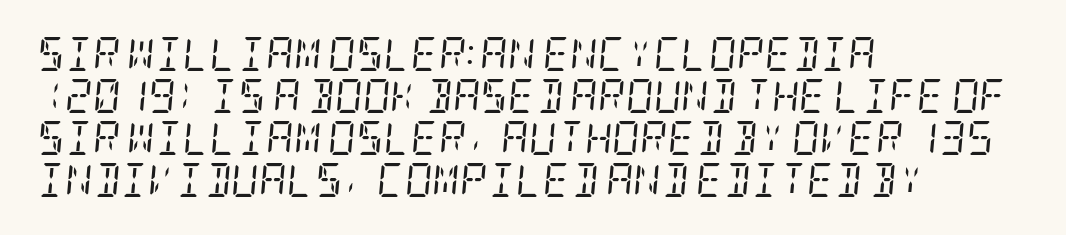
{"serif": "yes", "italic": "yes", "lean": "right", "slant_degrees": 5, "bold": "no", "weight": "regular", "width": "condensed", "stroke_contrast": "low", "x_height": "large", "underline": "no", "align": "left", "line_spacing_ratio": 1.24, "letter_spacing": "normal", "letter_spacing_em": 0.0, "glyph_px": 34}
